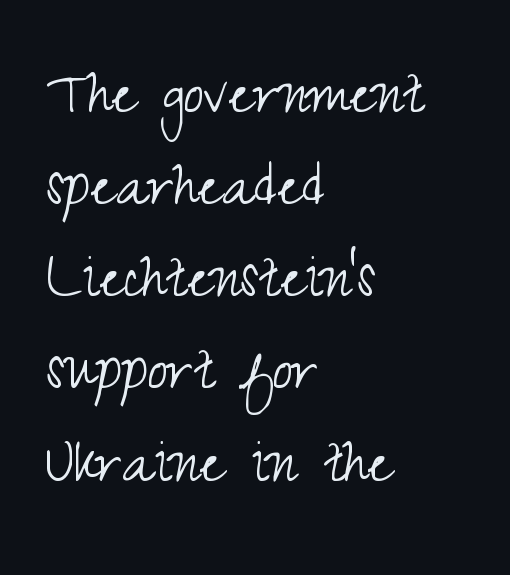
The image shows 72 px light, condensed sans-serif type, upright; set left-aligned, normal line spacing (1.28x), normal letter spacing, not underlined; medium stroke contrast and a small x-height.
